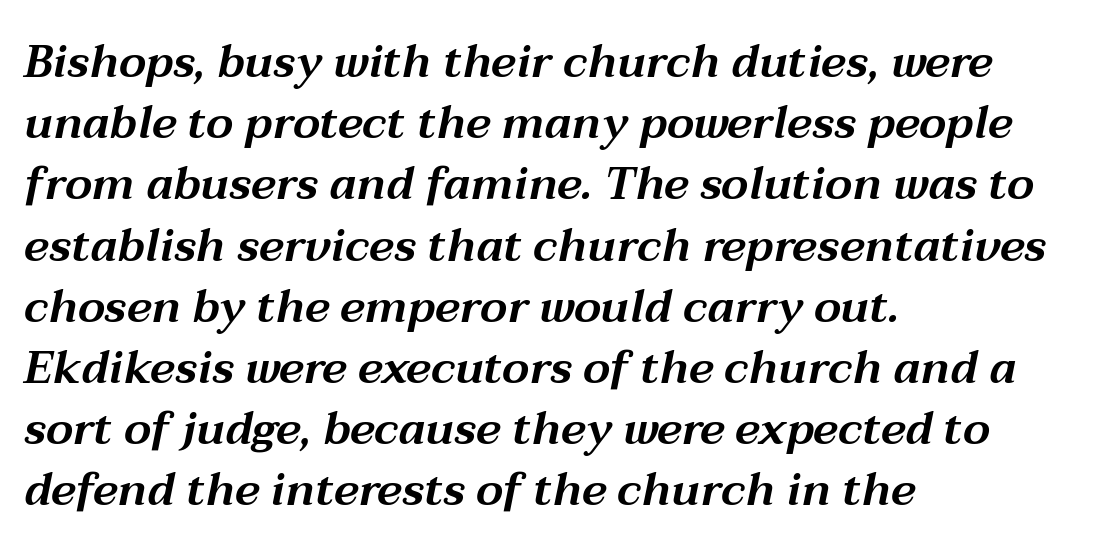
Q: Is the text italic (slanted)? A: Yes, it leans right by about 12 degrees.
Q: Is the text underlined? A: No.
Q: How is the paragraph aligned? A: Left-aligned.
Q: Is the spacing between letters normal or unusually wide? A: Normal.
Q: Is the spacing between lines tight, normal or loose? A: Normal.
Q: Width (condensed, normal, or wide)? A: Wide.
Q: Stroke contrast? A: Medium.
Q: x-height? A: Medium.
Q: Monospaced? A: No.
